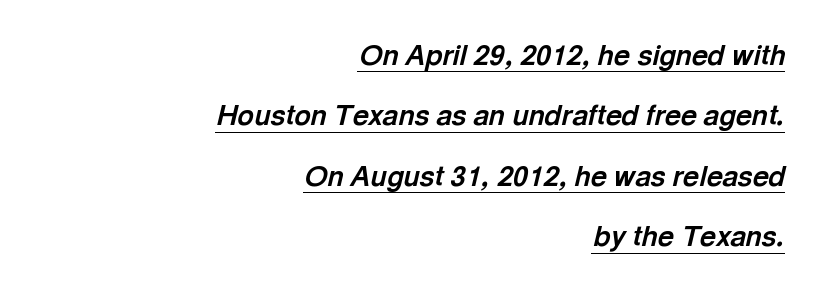
Q: Is the text bold? A: Yes.
Q: Is the text italic (slanted)? A: Yes, it leans right by about 13 degrees.
Q: Is the text underlined? A: Yes.
Q: How is the paragraph aligned? A: Right-aligned.
Q: Is the spacing between letters normal or unusually wide? A: Normal.
Q: Is the spacing between lines tight, normal or loose? A: Loose.
Q: Width (condensed, normal, or wide)? A: Normal.
Q: x-height? A: Medium.
Q: Monospaced? A: No.
